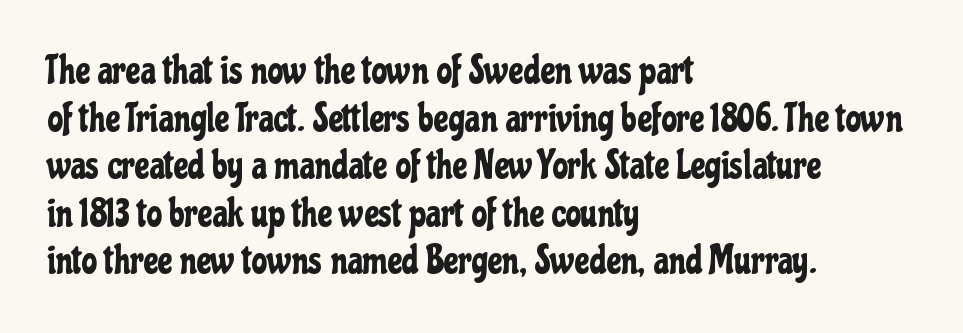
Q: Is the text italic (slanted)? A: No, it is upright.
Q: Is the typeface a serif or a sans-serif typeface? A: Sans-serif.
Q: Is the text underlined? A: No.
Q: How is the paragraph aligned? A: Left-aligned.
Q: Is the spacing between letters normal or unusually wide? A: Normal.
Q: Width (condensed, normal, or wide)? A: Condensed.
Q: Stroke contrast? A: Low.
Q: x-height? A: Medium.
Q: Monospaced? A: No.
